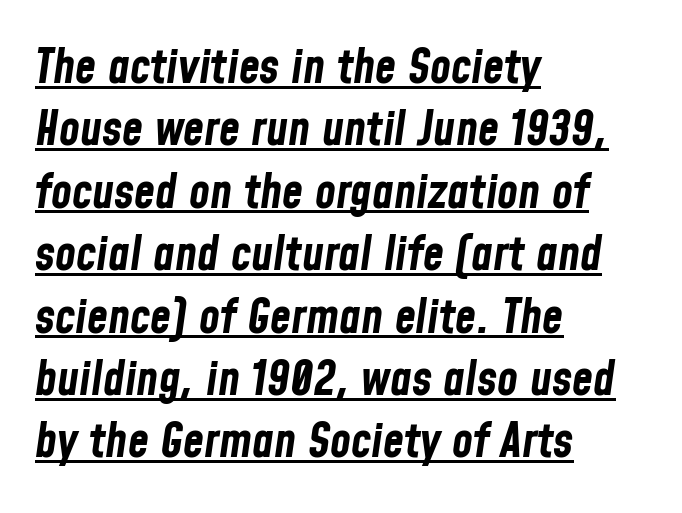
{"italic": "yes", "lean": "right", "slant_degrees": 8, "bold": "yes", "weight": "bold", "width": "condensed", "stroke_contrast": "low", "x_height": "medium", "monospaced": "no", "underline": "yes", "align": "left", "line_spacing": "normal", "line_spacing_ratio": 1.3, "letter_spacing": "normal", "letter_spacing_em": 0.0, "glyph_px": 48}
